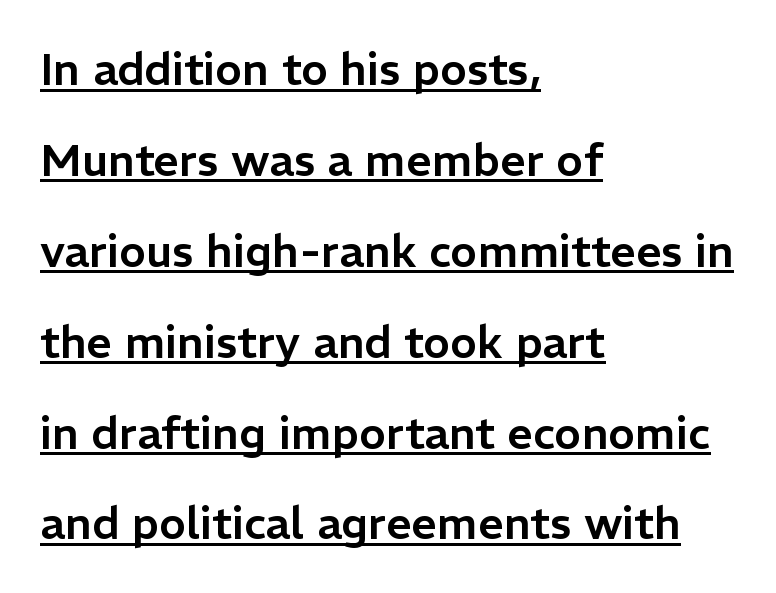
The image shows 45 px sans-serif type, upright; set left-aligned, loose line spacing (2.02x), normal letter spacing, underlined; low stroke contrast and a medium x-height.
